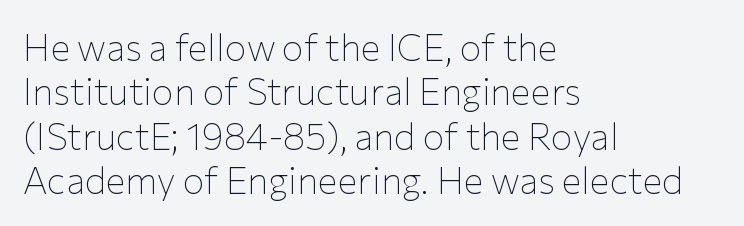
{"serif": "no", "italic": "no", "bold": "no", "weight": "thin", "width": "normal", "stroke_contrast": "low", "x_height": "medium", "monospaced": "no", "underline": "no", "align": "left", "line_spacing_ratio": 1.2, "letter_spacing": "normal", "letter_spacing_em": 0.0, "glyph_px": 37}
